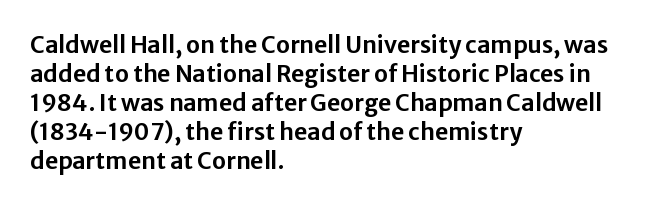
The image shows 23 px text type, upright; set left-aligned, normal line spacing (1.26x), normal letter spacing, not underlined.
